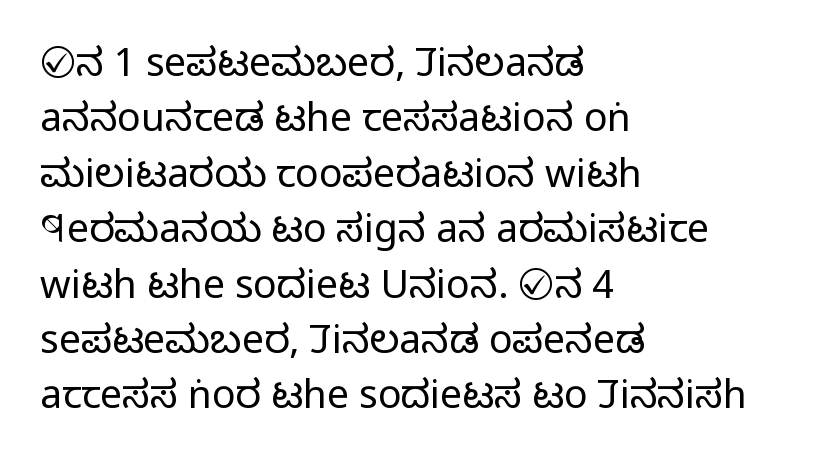
Beneath every word, the page is bare. Where is the straight margin? On the left. Serifs: no, the terminals of the letterforms are clean. A roman cut, with each character standing at attention. The rendering uses a moderate line-height, typical for paragraphs.
